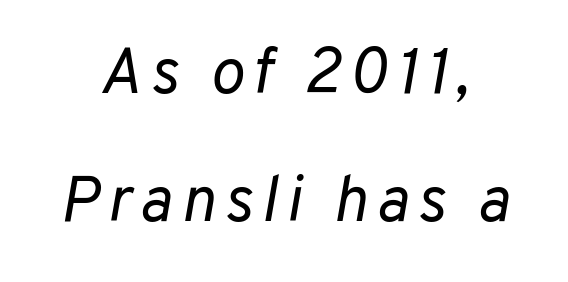
The image shows 64 px regular-weight type, italic (leaning right); set centered, loose line spacing (2.0x), not underlined; low stroke contrast and a medium x-height.
